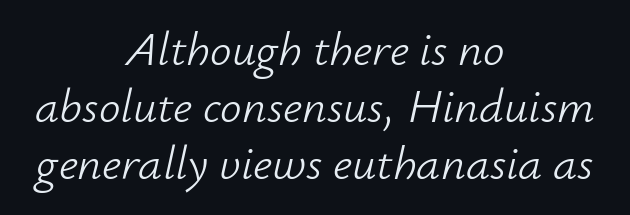
{"italic": "yes", "lean": "right", "slant_degrees": 12, "bold": "no", "weight": "light", "width": "normal", "stroke_contrast": "low", "x_height": "small", "monospaced": "no", "underline": "no", "align": "center", "line_spacing_ratio": 1.19, "letter_spacing": "normal", "letter_spacing_em": 0.0, "glyph_px": 48}
